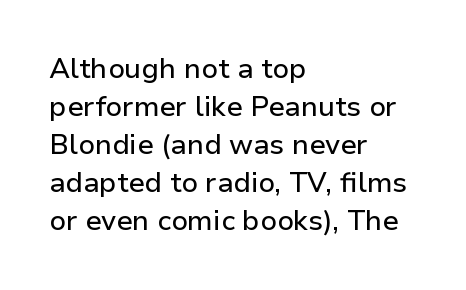
{"serif": "no", "italic": "no", "width": "normal", "stroke_contrast": "low", "x_height": "medium", "monospaced": "no", "underline": "no", "align": "left", "line_spacing": "normal", "line_spacing_ratio": 1.36, "letter_spacing": "normal", "letter_spacing_em": 0.0, "glyph_px": 28}
